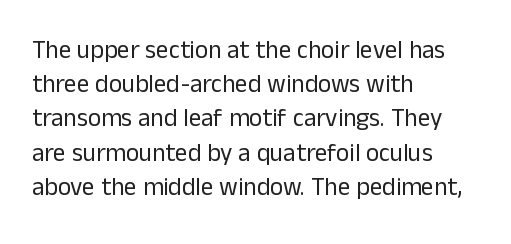
Q: Is the text bold? A: No.
Q: Is the text italic (slanted)? A: No, it is upright.
Q: Is the text underlined? A: No.
Q: How is the paragraph aligned? A: Left-aligned.
Q: Is the spacing between letters normal or unusually wide? A: Normal.
Q: Is the spacing between lines tight, normal or loose? A: Normal.
